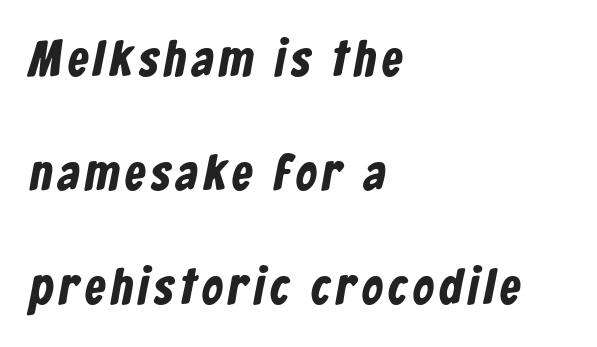
Q: Is the text bold? A: Yes.
Q: Is the typeface a serif or a sans-serif typeface? A: Sans-serif.
Q: Is the text underlined? A: No.
Q: How is the paragraph aligned? A: Left-aligned.
Q: Is the spacing between lines tight, normal or loose? A: Loose.
Q: Width (condensed, normal, or wide)? A: Condensed.
Q: Stroke contrast? A: Low.
Q: x-height? A: Medium.
Q: Monospaced? A: No.
